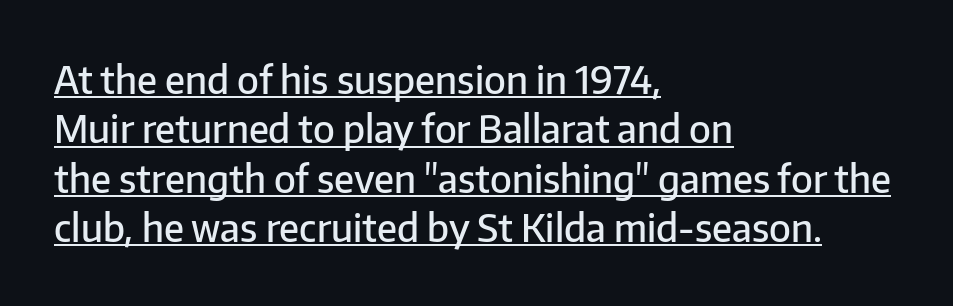
Q: Is the text bold? A: Semi-bold.
Q: Is the text italic (slanted)? A: No, it is upright.
Q: Is the typeface a serif or a sans-serif typeface? A: Sans-serif.
Q: Is the text underlined? A: Yes.
Q: How is the paragraph aligned? A: Left-aligned.
Q: Is the spacing between letters normal or unusually wide? A: Normal.
Q: Is the spacing between lines tight, normal or loose? A: Normal.
Q: Width (condensed, normal, or wide)? A: Normal.
Q: Stroke contrast? A: Low.
Q: x-height? A: Medium.
Q: Monospaced? A: No.
